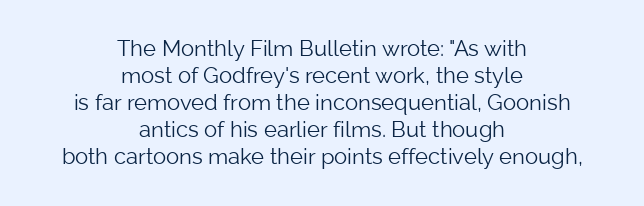
These lines are centered, leaving both edges ragged. Does the lettering tilt? It doesn't — this is upright. These lines keep a tight, regular rhythm from letter to letter. Quick note: underline off. The weight would be labelled regular, book, light, or lighter still.
